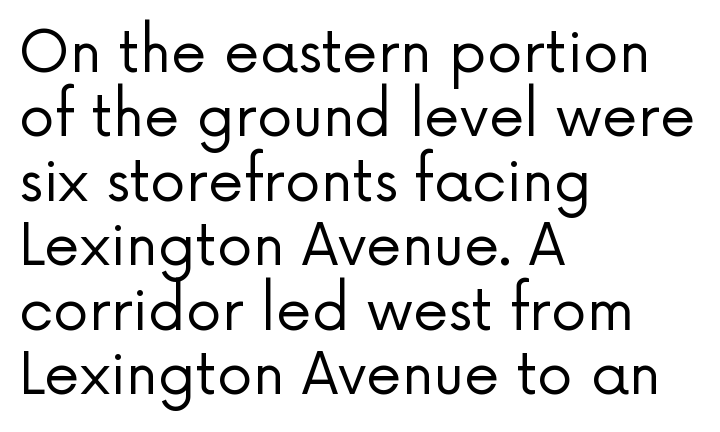
{"serif": "no", "italic": "no", "bold": "no", "weight": "regular", "width": "normal", "stroke_contrast": "low", "x_height": "medium", "monospaced": "no", "underline": "no", "align": "left", "line_spacing": "tight", "line_spacing_ratio": 1.13, "letter_spacing": "normal", "letter_spacing_em": 0.0, "glyph_px": 57}
